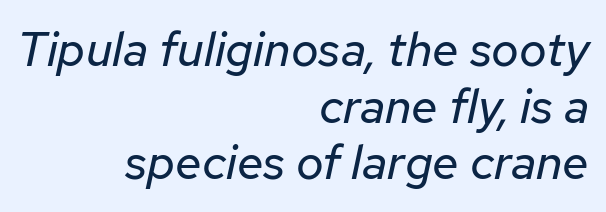
Stroke mass is kept to a normal reading level or below. The whole block is typeset with a tilt. The specimen omits any rule beneath the text block's lines. A typesetter would call this proportional, since set widths differ per character. Short note: letters normally spaced.
